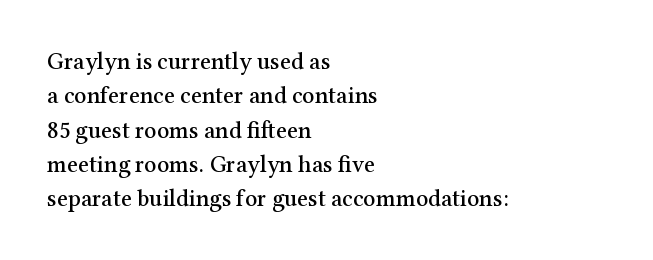
The rows are spaced the way most documents space them. Italic: no, the glyphs are upright roman. Reading down the block, your eye returns to a fixed left position each line. The words here are not underlined. Nothing unusual about the tracking: characters are spaced as the font intends.
